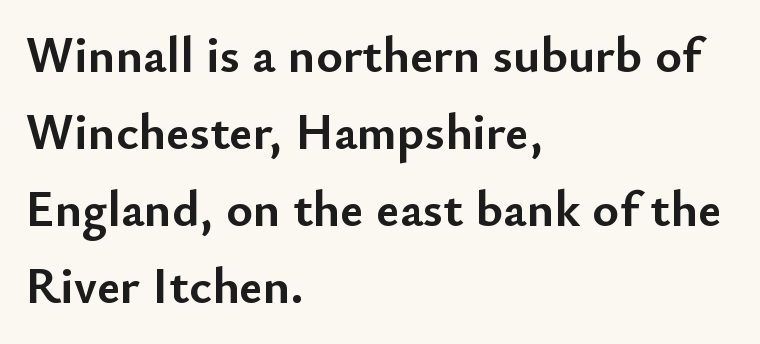
The image shows 51 px semibold sans-serif type, upright; set left-aligned, normal line spacing (1.51x), normal letter spacing, not underlined; low stroke contrast and a small x-height.
